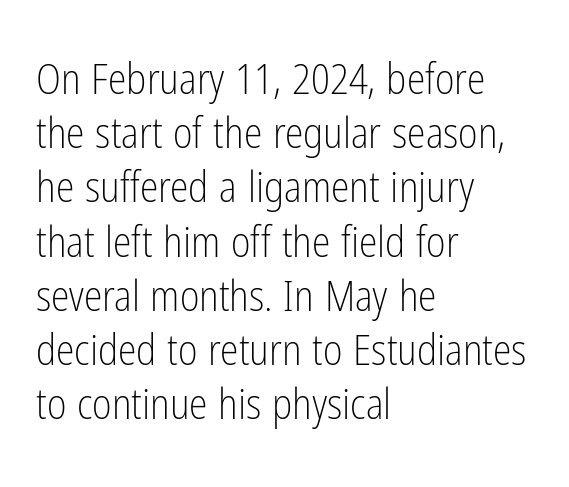
{"serif": "no", "italic": "no", "bold": "no", "weight": "light", "width": "condensed", "stroke_contrast": "low", "x_height": "medium", "monospaced": "no", "underline": "no", "align": "left", "line_spacing": "normal", "line_spacing_ratio": 1.29, "letter_spacing": "normal", "letter_spacing_em": 0.0, "glyph_px": 42}
